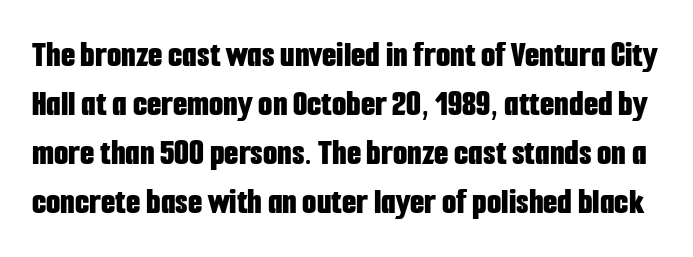
Posture: vertical. Quick note: underline off. These lines are composed in type without serifs. The passage shown is emphatically bold.
